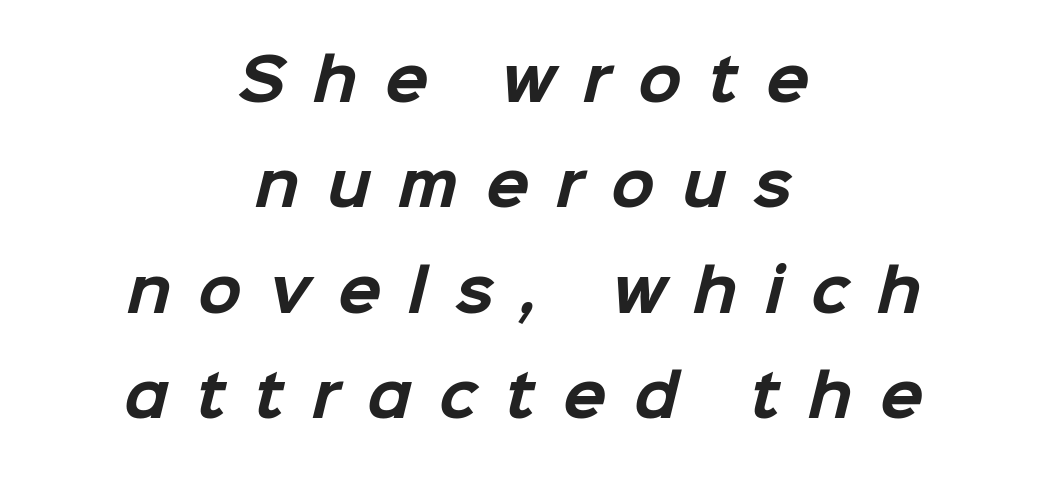
The image shows 57 px bold sans-serif type; set centered, line spacing 1.85x, unusually wide letter spacing (+0.48 em), not underlined; low stroke contrast and a medium x-height.
